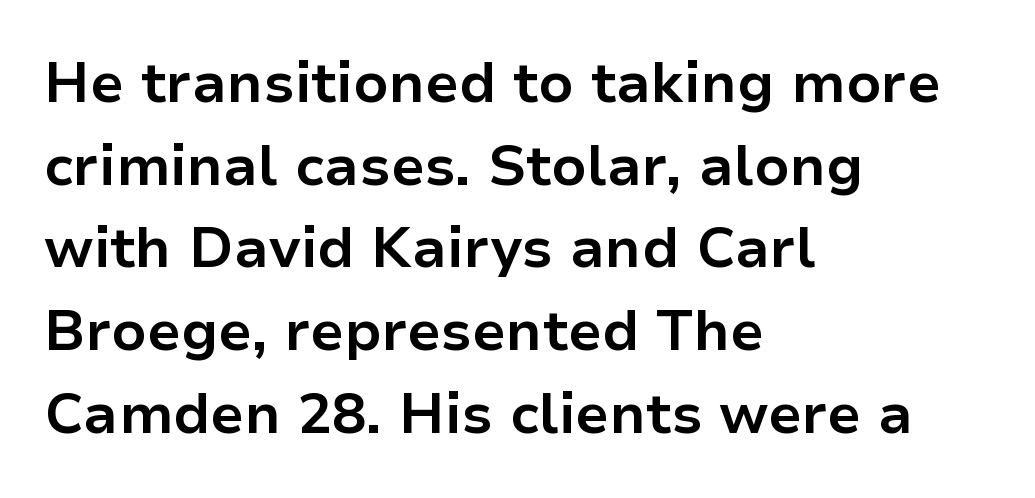
Q: Is the text bold? A: Yes.
Q: Is the text italic (slanted)? A: No, it is upright.
Q: Is the typeface a serif or a sans-serif typeface? A: Sans-serif.
Q: Is the text underlined? A: No.
Q: How is the paragraph aligned? A: Left-aligned.
Q: Is the spacing between letters normal or unusually wide? A: Normal.
Q: Is the spacing between lines tight, normal or loose? A: Normal.
Q: Width (condensed, normal, or wide)? A: Normal.
Q: Stroke contrast? A: Low.
Q: x-height? A: Medium.
Q: Monospaced? A: No.
